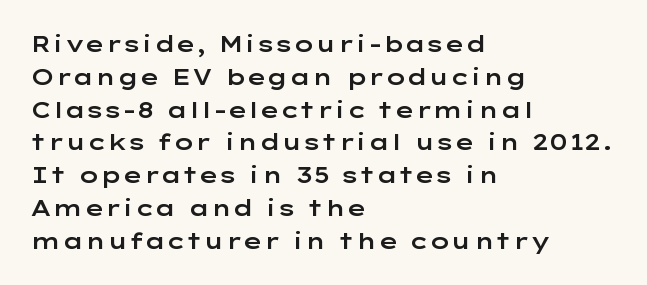
The image shows 22 px text type, upright; set left-aligned, normal line spacing (1.49x), normal letter spacing, not underlined.
